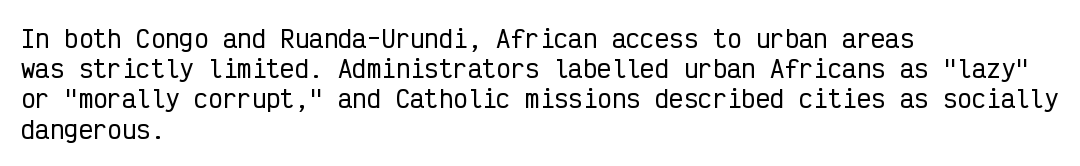
Q: Is the text italic (slanted)? A: No, it is upright.
Q: Is the text underlined? A: No.
Q: How is the paragraph aligned? A: Left-aligned.
Q: Is the spacing between letters normal or unusually wide? A: Normal.
Q: Is the spacing between lines tight, normal or loose? A: Normal.
